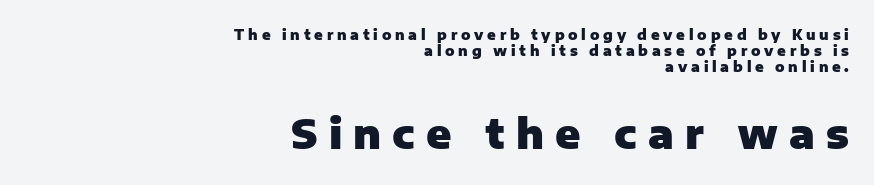
The image shows 41 px heavy sans-serif type, upright; set right-aligned, tight line spacing (1.15x), unusually wide letter spacing (+0.27 em), not underlined; the second (bottom) block is 2.93x larger; low stroke contrast and a medium x-height.
